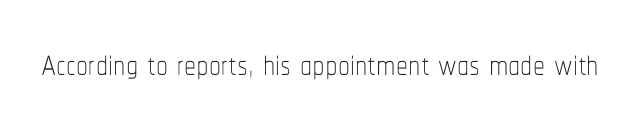
On a weight scale, this lands at 450 or below. Is this a fixed-width face? No — the glyphs have proportional, varying widths. Upright lettering throughout. Look at the tracking — it's just the regular setting, nothing added.
